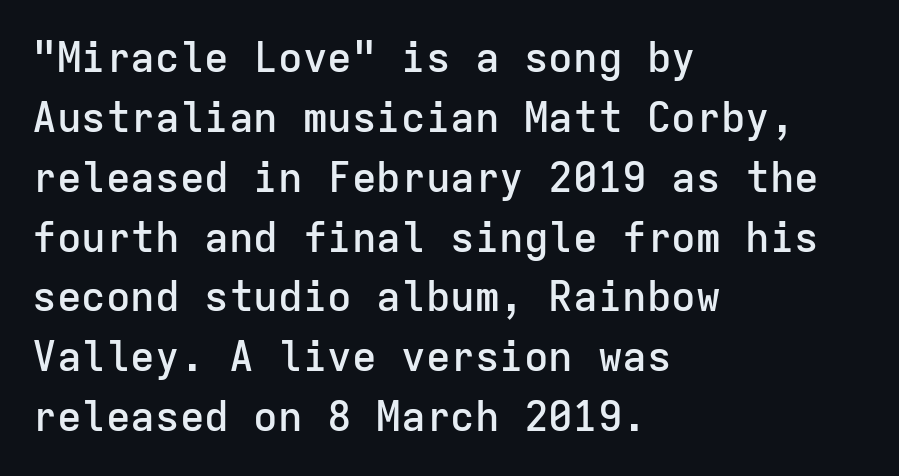
Q: Is the text bold? A: Semi-bold.
Q: Is the text italic (slanted)? A: No, it is upright.
Q: Is the typeface a serif or a sans-serif typeface? A: Sans-serif.
Q: Is the text underlined? A: No.
Q: How is the paragraph aligned? A: Left-aligned.
Q: Is the spacing between letters normal or unusually wide? A: Normal.
Q: Is the spacing between lines tight, normal or loose? A: Normal.
Q: Width (condensed, normal, or wide)? A: Normal.
Q: Stroke contrast? A: Low.
Q: x-height? A: Medium.
Q: Monospaced? A: Yes.
